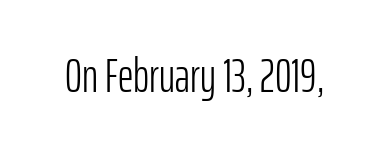
{"serif": "no", "italic": "no", "bold": "no", "weight": "light", "width": "condensed", "stroke_contrast": "low", "x_height": "medium", "monospaced": "no", "underline": "no", "letter_spacing": "normal", "letter_spacing_em": 0.0, "glyph_px": 48}
